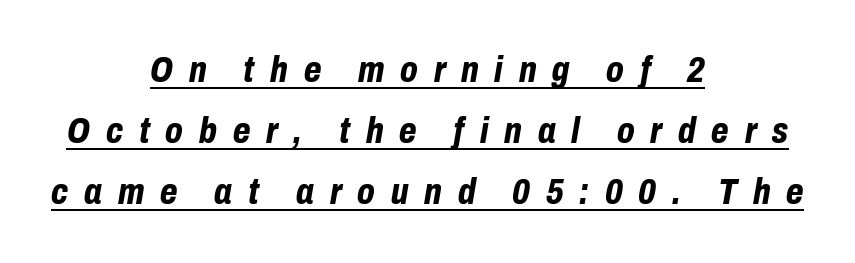
The image shows 36 px bold, condensed type, italic (leaning right); set centered, normal line spacing (1.7x), unusually wide letter spacing (+0.44 em), underlined; low stroke contrast and a medium x-height.
